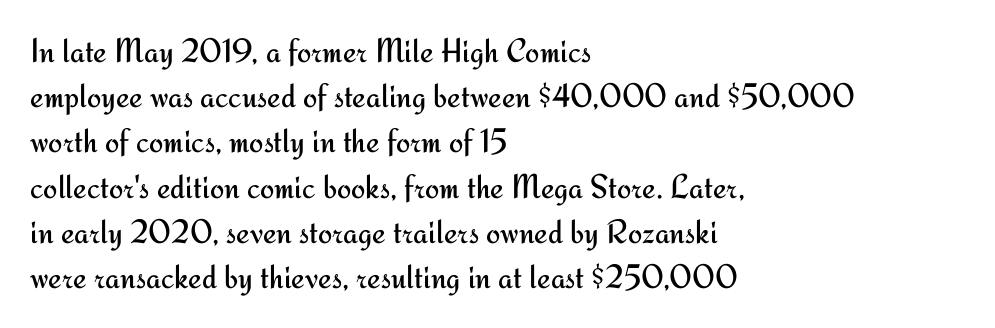
{"serif": "no", "italic": "no", "bold": "no", "weight": "regular", "width": "normal", "stroke_contrast": "medium", "x_height": "small", "monospaced": "no", "underline": "no", "align": "left", "line_spacing": "normal", "line_spacing_ratio": 1.33, "letter_spacing": "normal", "letter_spacing_em": 0.0, "glyph_px": 34}
